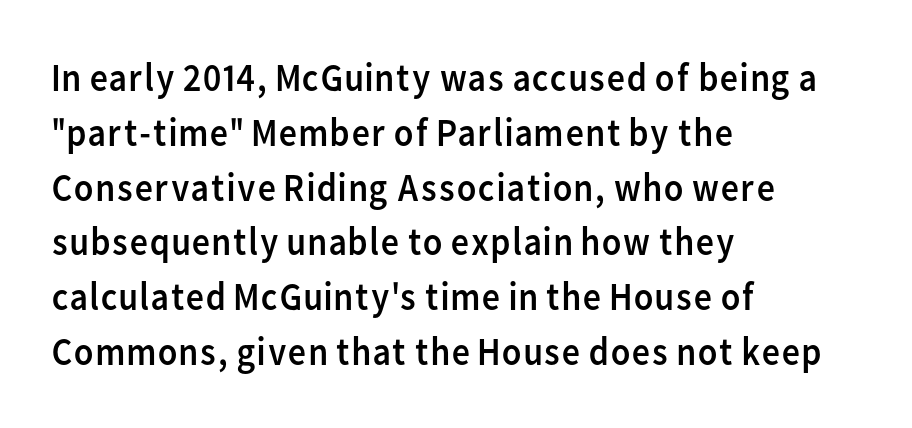
The image shows 40 px regular-weight sans-serif type, upright; set left-aligned, normal line spacing (1.37x), normal letter spacing, not underlined; low stroke contrast and a medium x-height.
